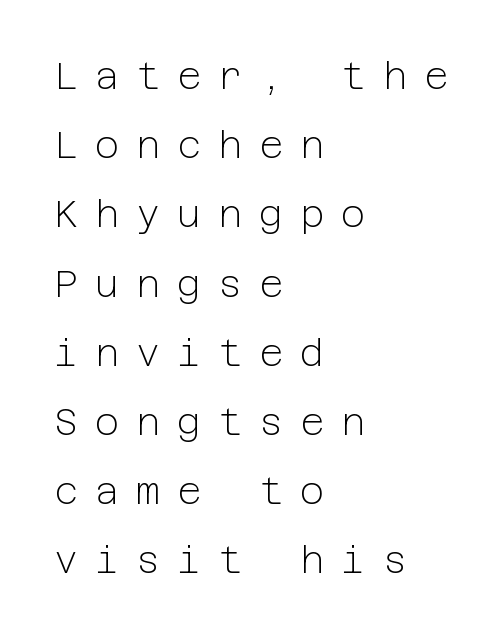
{"serif": "no", "italic": "no", "bold": "no", "weight": "light", "width": "normal", "stroke_contrast": "low", "x_height": "medium", "underline": "no", "align": "left", "line_spacing_ratio": 1.87, "letter_spacing": "wide", "letter_spacing_em": 0.46, "glyph_px": 37}
